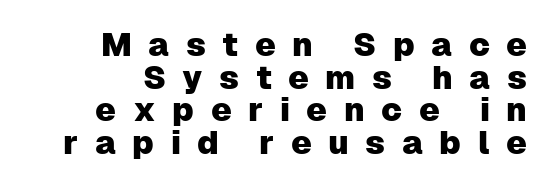
{"serif": "no", "italic": "no", "width": "normal", "stroke_contrast": "low", "x_height": "medium", "monospaced": "no", "underline": "no", "align": "right", "line_spacing": "tight", "line_spacing_ratio": 0.99, "letter_spacing": "wide", "letter_spacing_em": 0.5, "glyph_px": 33}
